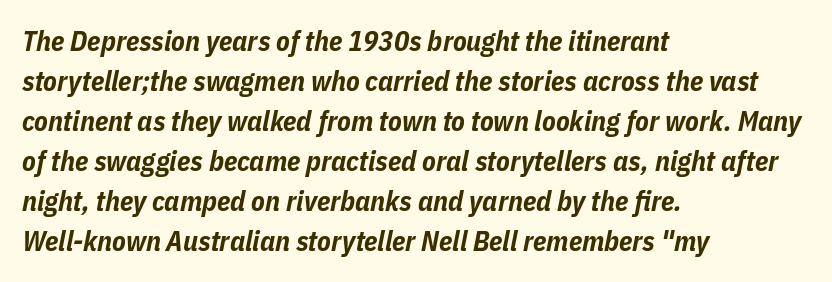
The image shows 28 px bold, condensed type, italic (leaning right); set left-aligned, normal line spacing (1.43x), normal letter spacing, not underlined; low stroke contrast and a medium x-height.
